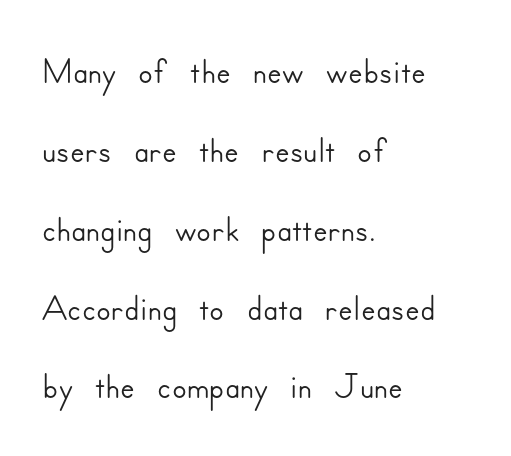
The image shows 54 px sans-serif type, upright; set left-aligned, normal line spacing (1.46x), normal letter spacing, not underlined; low stroke contrast and a small x-height.
